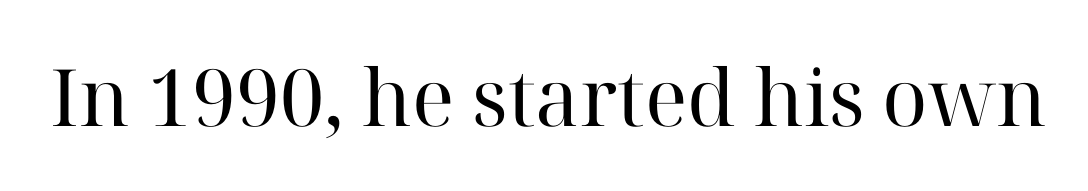
{"serif": "yes", "italic": "no", "bold": "no", "weight": "regular", "width": "normal", "stroke_contrast": "high", "x_height": "medium", "monospaced": "no", "underline": "no", "letter_spacing": "normal", "letter_spacing_em": 0.0, "glyph_px": 79}
